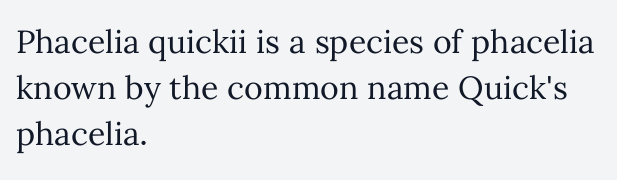
Spacing verdict: proportional, widths tailored to each character. This reads as an unemphasized weight, regular at the heaviest. These lines keep a tight, regular rhythm from letter to letter. Quick note: not italic, upright. Students, observe: this is what conventionally led text looks like. This sample is left-justified, so line endings fall wherever the words run out.
